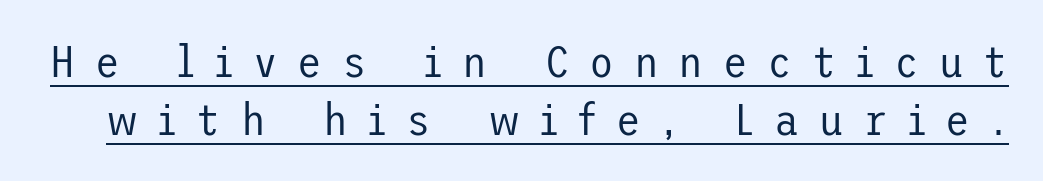
Q: Is the text bold? A: No.
Q: Is the text italic (slanted)? A: No, it is upright.
Q: Is the typeface a serif or a sans-serif typeface? A: Sans-serif.
Q: Is the text underlined? A: Yes.
Q: Is the spacing between letters normal or unusually wide? A: Unusually wide.
Q: Is the spacing between lines tight, normal or loose? A: Normal.
Q: Width (condensed, normal, or wide)? A: Normal.
Q: Stroke contrast? A: Low.
Q: x-height? A: Medium.
